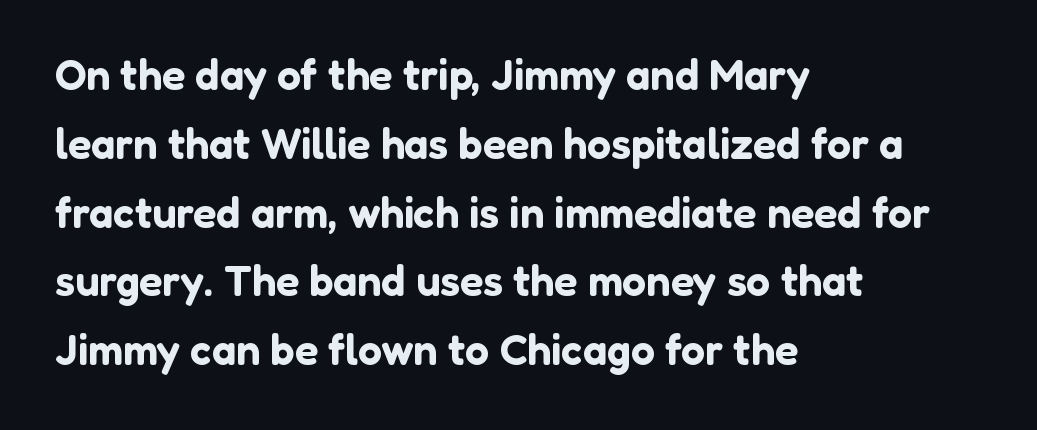
Every character sits straight up, as roman type does. You could not count columns in this text — the font is proportionally spaced. Anything drawn beneath the words? Only blank space. One-word summary of the alignment: left. Vertical spacing — default. Regarding serifs, this sample does without them.
